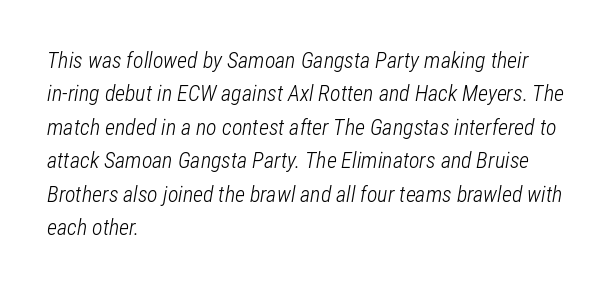
The image shows 22 px text type, italic (leaning right); set left-aligned, normal line spacing (1.52x), normal letter spacing, not underlined.
